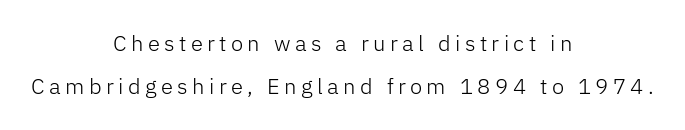
{"italic": "no", "bold": "no", "underline": "no", "align": "center", "line_spacing": "loose", "line_spacing_ratio": 1.97, "letter_spacing": "wide", "letter_spacing_em": 0.2, "glyph_px": 22}
